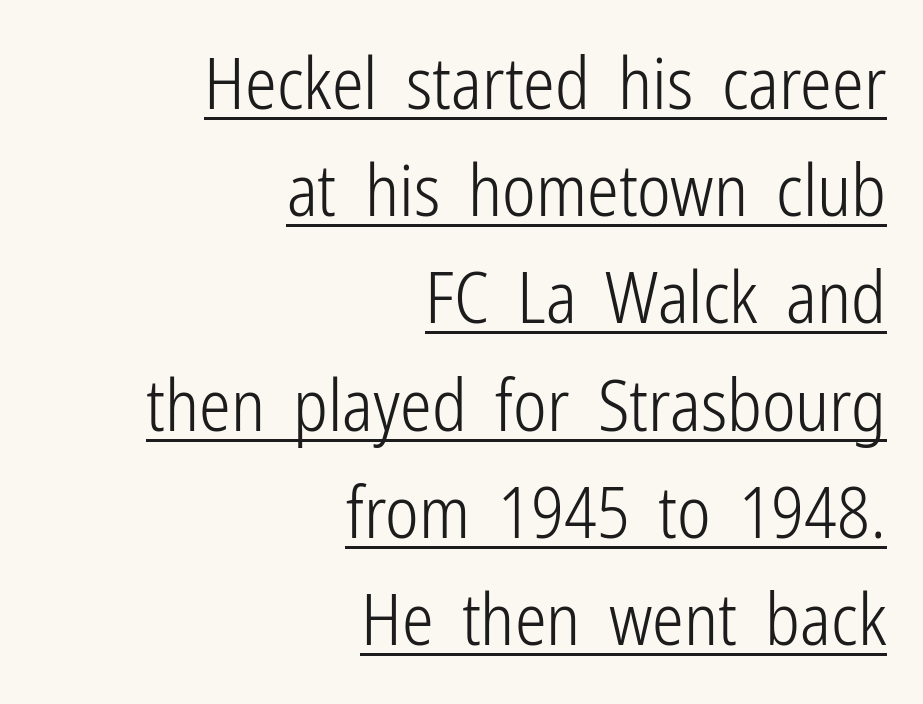
The image shows 71 px light, condensed sans-serif type, upright; set right-aligned, normal line spacing (1.51x), normal letter spacing, underlined; low stroke contrast and a medium x-height.
